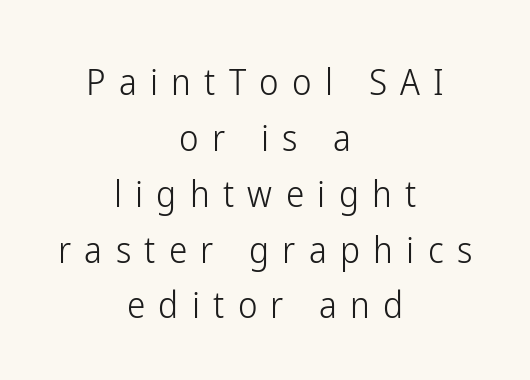
The image shows 37 px light, condensed sans-serif type, upright; set centered, normal line spacing (1.51x), unusually wide letter spacing (+0.36 em), not underlined; low stroke contrast and a medium x-height.
